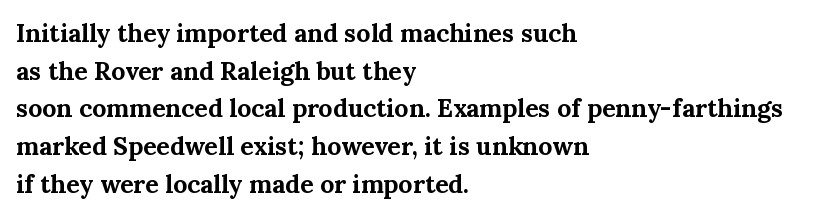
Q: Is the text bold? A: Yes.
Q: Is the text italic (slanted)? A: No, it is upright.
Q: Is the text underlined? A: No.
Q: How is the paragraph aligned? A: Left-aligned.
Q: Is the spacing between letters normal or unusually wide? A: Normal.
Q: Is the spacing between lines tight, normal or loose? A: Normal.
